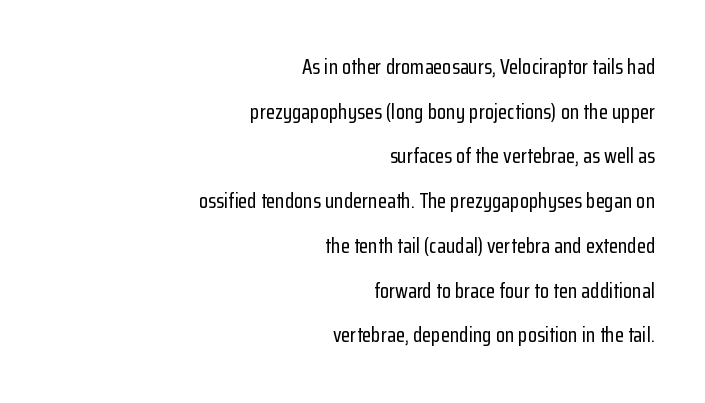
Q: Is the text italic (slanted)? A: No, it is upright.
Q: Is the text underlined? A: No.
Q: How is the paragraph aligned? A: Right-aligned.
Q: Is the spacing between letters normal or unusually wide? A: Normal.
Q: Is the spacing between lines tight, normal or loose? A: Loose.
